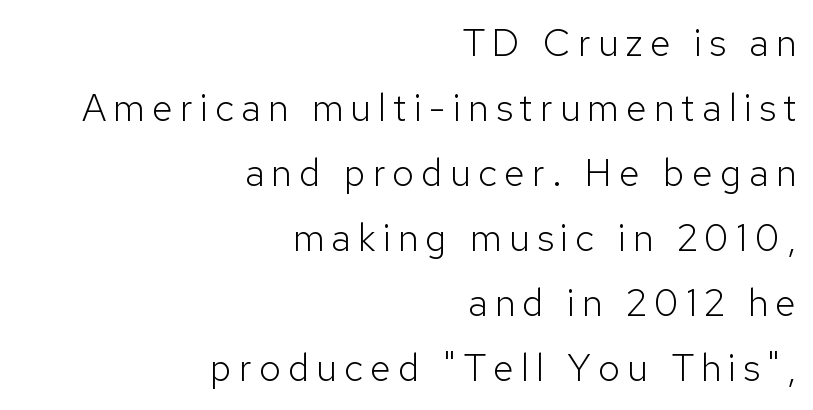
Style check: upright. This reads as an unemphasized weight, regular at the heaviest. Typeset ragged left — the right edge is the straight one. Underline: absent. Classification — sans serif.
